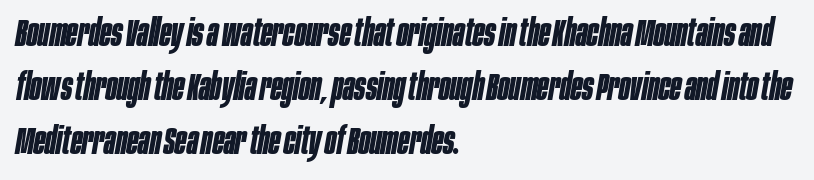
Q: Is the text bold? A: Yes.
Q: Is the text italic (slanted)? A: Yes, it leans right by about 10 degrees.
Q: Is the text underlined? A: No.
Q: How is the paragraph aligned? A: Left-aligned.
Q: Is the spacing between letters normal or unusually wide? A: Normal.
Q: Is the spacing between lines tight, normal or loose? A: Normal.
Q: Width (condensed, normal, or wide)? A: Condensed.
Q: Stroke contrast? A: Low.
Q: x-height? A: Large.
Q: Monospaced? A: No.
